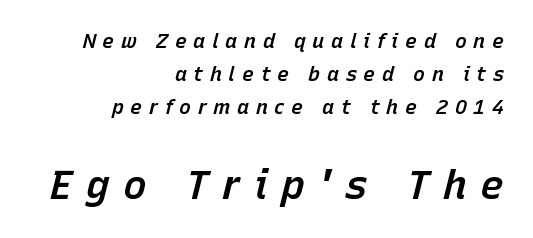
{"italic": "yes", "lean": "right", "slant_degrees": 15, "bold": "semi", "weight": "semibold", "width": "normal", "stroke_contrast": "low", "x_height": "medium", "monospaced": "no", "underline": "no", "align": "right", "line_spacing": "normal", "line_spacing_ratio": 1.66, "letter_spacing": "wide", "letter_spacing_em": 0.33, "larger_block": "second", "size_ratio": 2.0, "glyph_px": 40}
